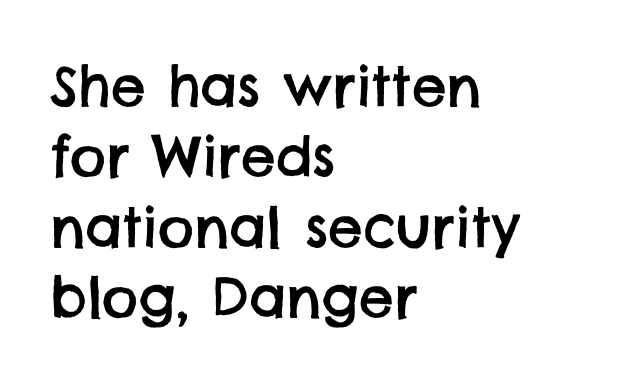
Grotesque or geometric, the face here clearly has no serifs. Note the varied advance widths — an 'i' is clearly narrower than an 'm'. The vertical gap from one line to the next is medium. Beneath every word, the page is bare.
